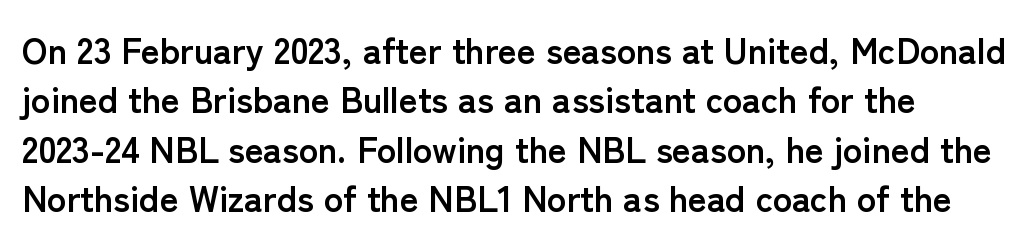
Here the designer chose a conventional face with non-uniform glyph widths. You can tell from the bare stems that sans-serif type was used. Type without underlining. Regular leading. The glyphs have the mass of a bold cut. Standard letterfit; no display-style spreading of the glyphs.
